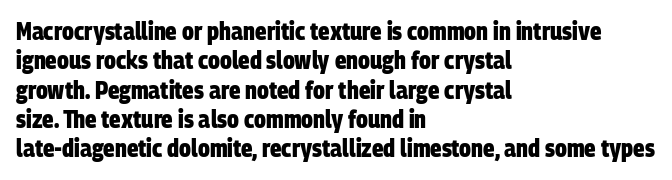
{"bold": "yes", "underline": "no", "align": "left", "line_spacing_ratio": 1.22, "letter_spacing": "normal", "letter_spacing_em": 0.0, "glyph_px": 24}
